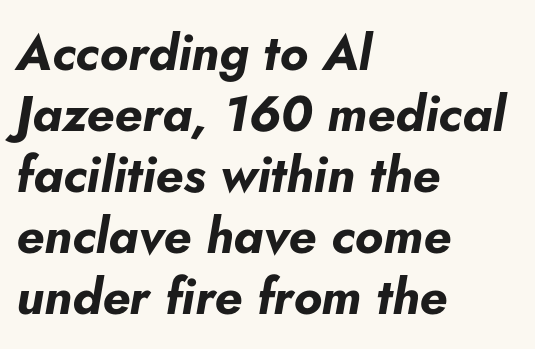
Q: Is the text bold? A: Yes.
Q: Is the text italic (slanted)? A: Yes, it leans right by about 10 degrees.
Q: Is the text underlined? A: No.
Q: How is the paragraph aligned? A: Left-aligned.
Q: Is the spacing between letters normal or unusually wide? A: Normal.
Q: Width (condensed, normal, or wide)? A: Normal.
Q: Stroke contrast? A: Low.
Q: x-height? A: Small.
Q: Monospaced? A: No.
